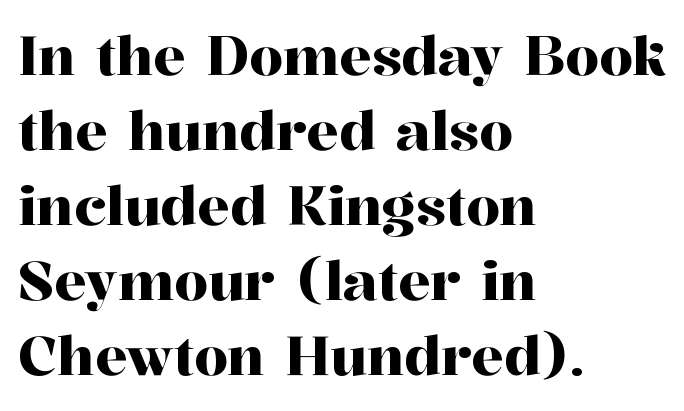
{"serif": "yes", "italic": "no", "width": "normal", "stroke_contrast": "high", "x_height": "medium", "monospaced": "no", "underline": "no", "align": "left", "line_spacing": "normal", "line_spacing_ratio": 1.39, "letter_spacing": "normal", "letter_spacing_em": 0.0, "glyph_px": 54}
